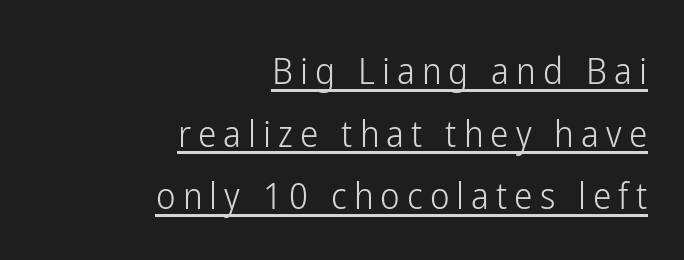
{"serif": "no", "italic": "no", "bold": "no", "weight": "light", "width": "condensed", "stroke_contrast": "low", "x_height": "medium", "monospaced": "no", "underline": "yes", "align": "right", "line_spacing": "normal", "line_spacing_ratio": 1.69, "glyph_px": 37}
